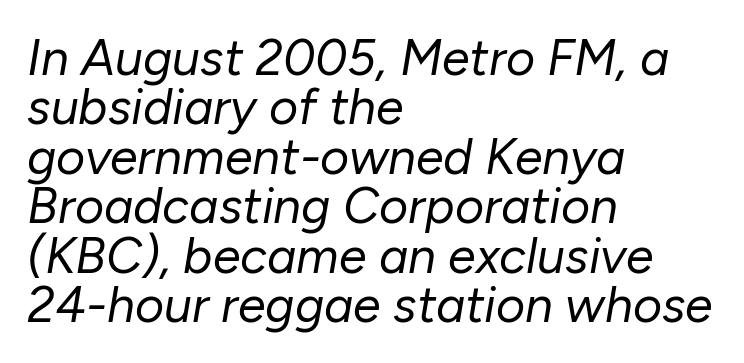
Q: Is the text bold? A: No.
Q: Is the text italic (slanted)? A: Yes, it leans right by about 10 degrees.
Q: Is the text underlined? A: No.
Q: How is the paragraph aligned? A: Left-aligned.
Q: Is the spacing between letters normal or unusually wide? A: Normal.
Q: Is the spacing between lines tight, normal or loose? A: Tight.
Q: Width (condensed, normal, or wide)? A: Normal.
Q: Stroke contrast? A: Low.
Q: x-height? A: Medium.
Q: Monospaced? A: No.
